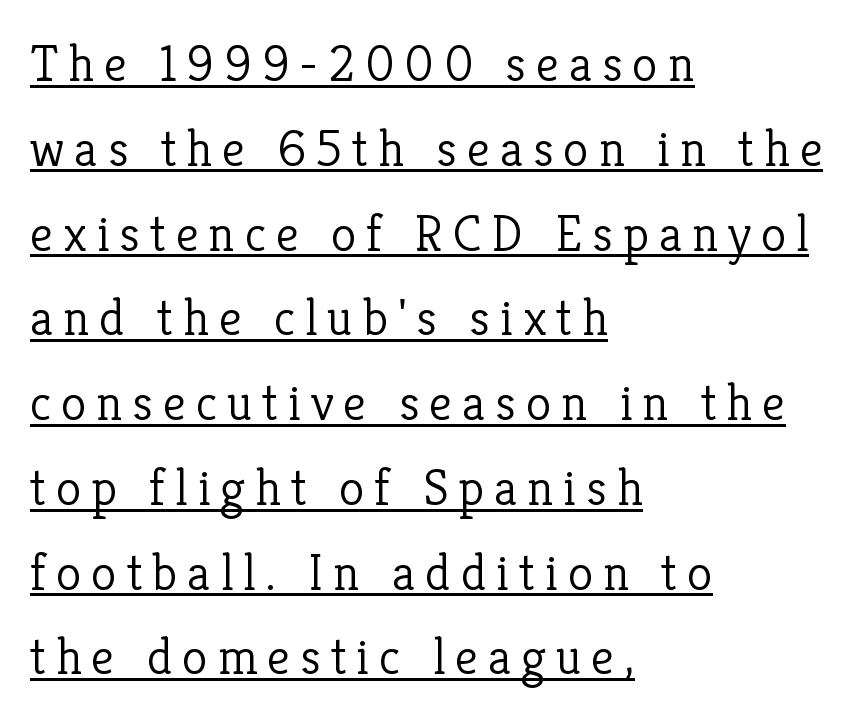
Q: Is the text bold? A: No.
Q: Is the text italic (slanted)? A: No, it is upright.
Q: Is the typeface a serif or a sans-serif typeface? A: Serif.
Q: Is the text underlined? A: Yes.
Q: How is the paragraph aligned? A: Left-aligned.
Q: Is the spacing between lines tight, normal or loose? A: Normal.
Q: Width (condensed, normal, or wide)? A: Normal.
Q: Stroke contrast? A: Low.
Q: x-height? A: Medium.
Q: Monospaced? A: No.
